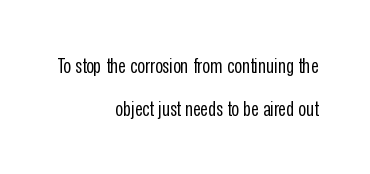
{"italic": "no", "bold": "no", "underline": "no", "align": "right", "line_spacing": "loose", "line_spacing_ratio": 2.07, "letter_spacing": "normal", "letter_spacing_em": 0.0, "glyph_px": 21}
